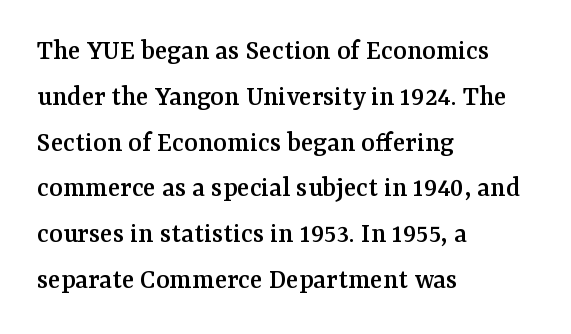
{"serif": "yes", "italic": "no", "width": "normal", "stroke_contrast": "medium", "x_height": "medium", "monospaced": "no", "underline": "no", "align": "left", "line_spacing": "normal", "line_spacing_ratio": 1.58, "letter_spacing": "normal", "letter_spacing_em": 0.0, "glyph_px": 29}
